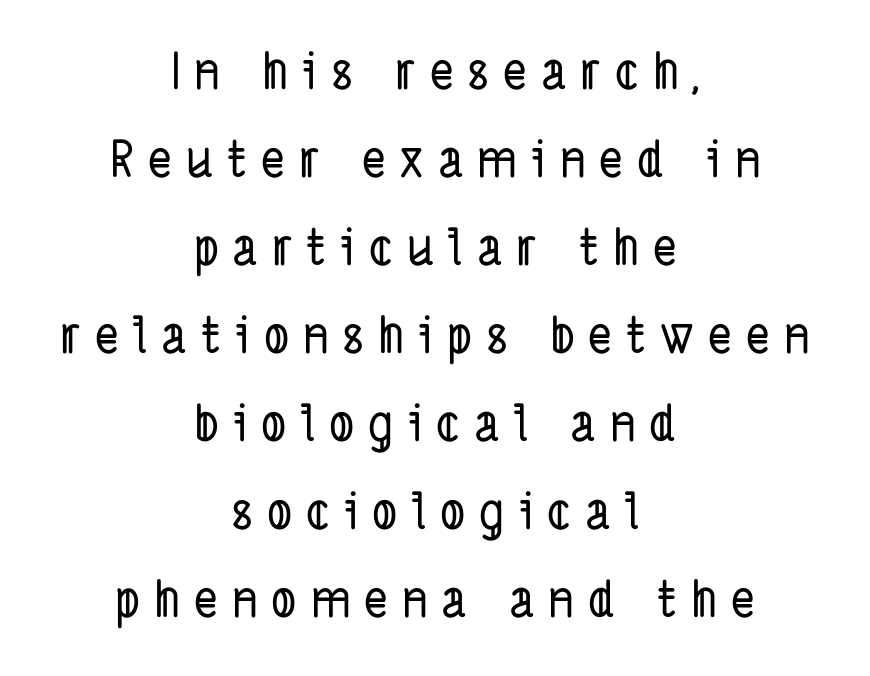
The image shows 50 px condensed sans-serif type; set centered, line spacing 1.76x, unusually wide letter spacing (+0.28 em), not underlined; low stroke contrast and a medium x-height.
